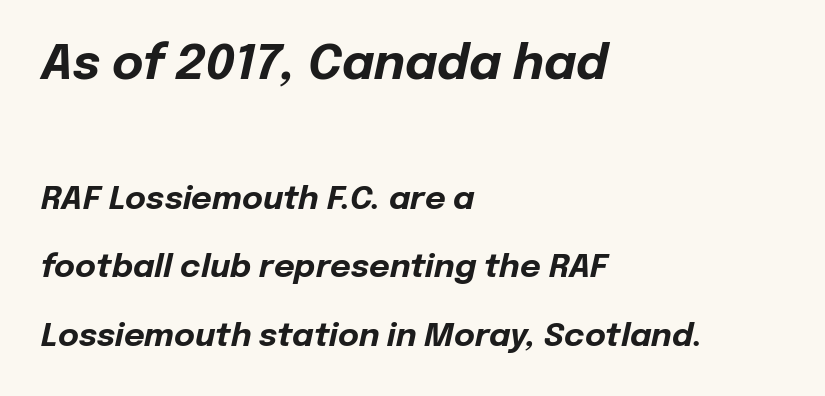
The image shows 48 px bold type, italic (leaning right); set left-aligned, loose line spacing (2.15x), normal letter spacing, not underlined; the first (top) block is 1.5x larger; low stroke contrast and a medium x-height.
